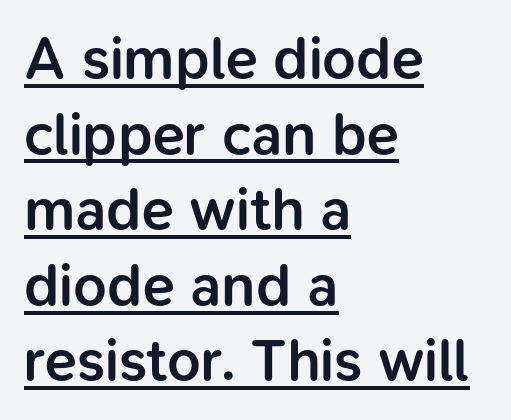
The image shows 59 px semibold sans-serif type, upright; set left-aligned, normal line spacing (1.28x), normal letter spacing, underlined; low stroke contrast and a medium x-height.
